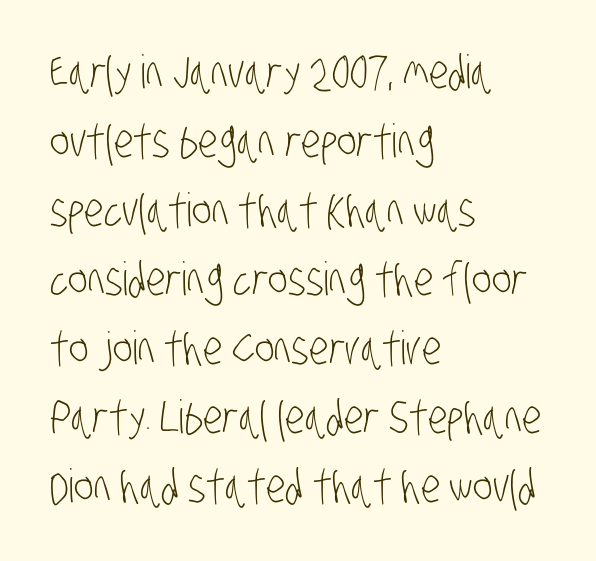
Q: Is the text bold? A: No.
Q: Is the typeface a serif or a sans-serif typeface? A: Sans-serif.
Q: Is the text underlined? A: No.
Q: How is the paragraph aligned? A: Left-aligned.
Q: Is the spacing between letters normal or unusually wide? A: Normal.
Q: Is the spacing between lines tight, normal or loose? A: Normal.
Q: Width (condensed, normal, or wide)? A: Condensed.
Q: Stroke contrast? A: Low.
Q: x-height? A: Large.
Q: Monospaced? A: No.
